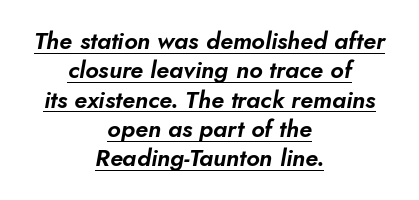
The image shows 24 px text type, italic (leaning right); set centered, line spacing 1.22x, normal letter spacing, underlined.
